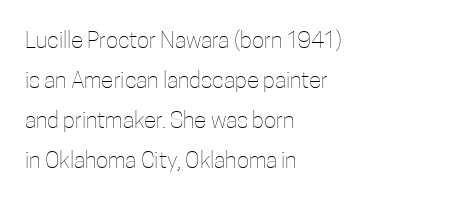
Type without underlining. Characters remain perfectly vertical along every line. This reads as an unemphasized weight, regular at the heaviest. These lines stack with their left ends in a neat column.
